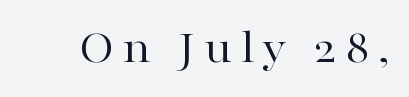
{"serif": "yes", "italic": "no", "bold": "no", "weight": "regular", "width": "wide", "stroke_contrast": "high", "x_height": "medium", "monospaced": "no", "underline": "no", "glyph_px": 48}
